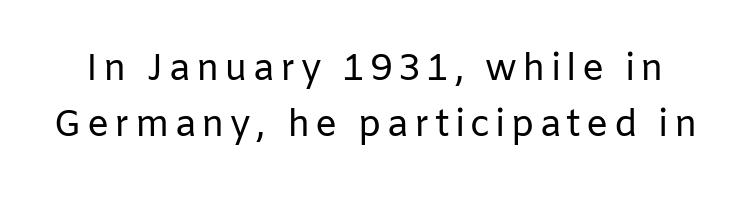
Rows of type keep a routine distance in the vertical direction. Grotesque or geometric, the face here clearly has no serifs. Unbolded letterforms with no extra heft. These lines are rendered in a variable-pitch font.
